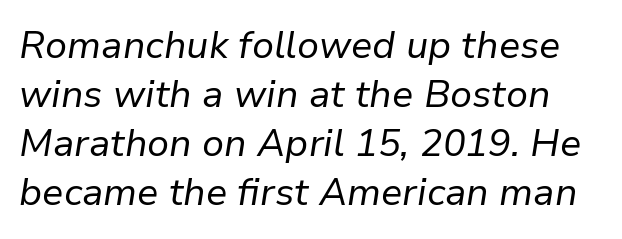
The image shows 38 px regular-weight type, italic (leaning right); set normal line spacing (1.29x), normal letter spacing, not underlined; low stroke contrast and a medium x-height.
